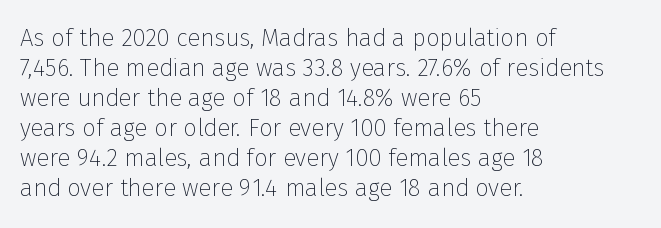
Q: Is the text bold? A: No.
Q: Is the text italic (slanted)? A: No, it is upright.
Q: Is the text underlined? A: No.
Q: How is the paragraph aligned? A: Left-aligned.
Q: Is the spacing between letters normal or unusually wide? A: Normal.
Q: Is the spacing between lines tight, normal or loose? A: Normal.
